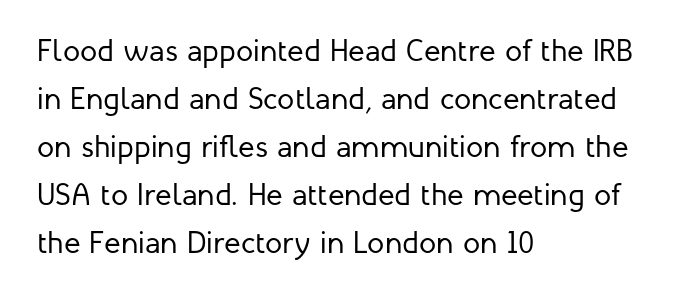
{"serif": "no", "italic": "no", "bold": "no", "weight": "regular", "width": "normal", "stroke_contrast": "low", "x_height": "medium", "monospaced": "no", "underline": "no", "align": "left", "line_spacing": "normal", "line_spacing_ratio": 1.55, "letter_spacing": "normal", "letter_spacing_em": 0.0, "glyph_px": 31}
